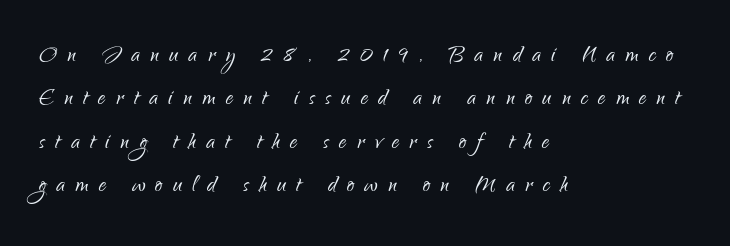
Q: Is the text bold? A: No.
Q: Is the text italic (slanted)? A: Yes.
Q: Is the typeface a serif or a sans-serif typeface? A: Sans-serif.
Q: Is the text underlined? A: No.
Q: How is the paragraph aligned? A: Left-aligned.
Q: Is the spacing between letters normal or unusually wide? A: Unusually wide.
Q: Is the spacing between lines tight, normal or loose? A: Normal.
Q: Width (condensed, normal, or wide)? A: Condensed.
Q: Stroke contrast? A: Low.
Q: x-height? A: Small.
Q: Monospaced? A: No.
